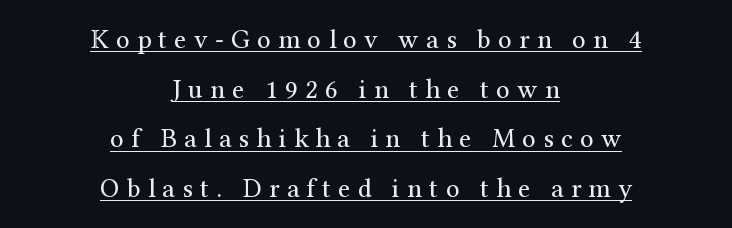
Q: Is the text bold? A: No.
Q: Is the text italic (slanted)? A: No, it is upright.
Q: Is the text underlined? A: Yes.
Q: How is the paragraph aligned? A: Centered.
Q: Is the spacing between letters normal or unusually wide? A: Unusually wide.
